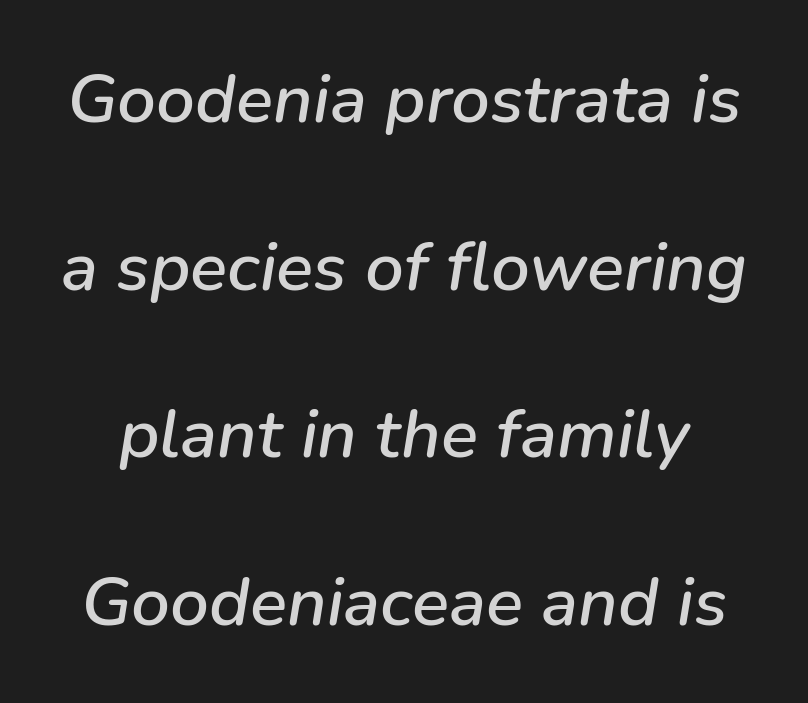
{"italic": "yes", "lean": "right", "slant_degrees": 9, "width": "normal", "stroke_contrast": "low", "x_height": "medium", "monospaced": "no", "underline": "no", "line_spacing": "loose", "line_spacing_ratio": 2.43, "letter_spacing": "normal", "letter_spacing_em": 0.0, "glyph_px": 69}
